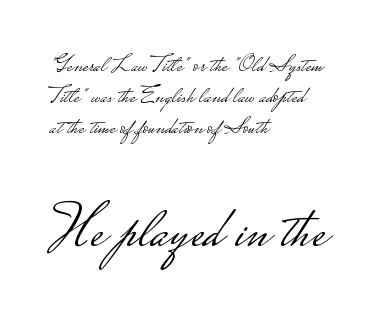
The image shows 60 px light, wide sans-serif type; set left-aligned, normal line spacing (1.29x), normal letter spacing, not underlined; the second (bottom) block is 2.5x larger; low stroke contrast.
